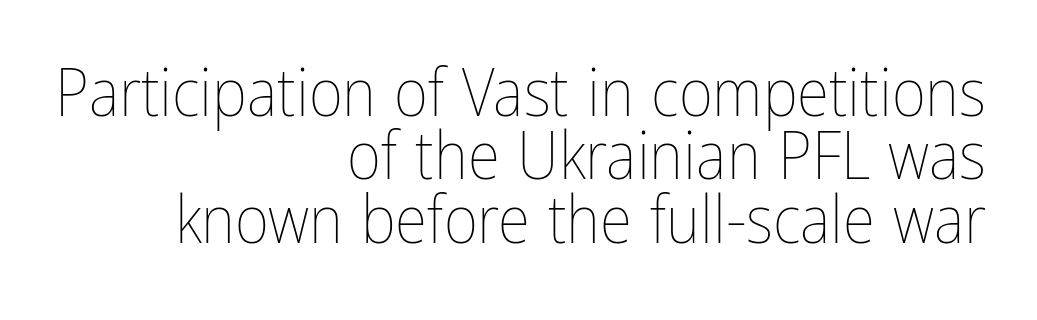
Q: Is the text bold? A: No.
Q: Is the text italic (slanted)? A: No, it is upright.
Q: Is the text underlined? A: No.
Q: How is the paragraph aligned? A: Right-aligned.
Q: Is the spacing between letters normal or unusually wide? A: Normal.
Q: Is the spacing between lines tight, normal or loose? A: Tight.
Q: Width (condensed, normal, or wide)? A: Condensed.
Q: Stroke contrast? A: Low.
Q: x-height? A: Medium.
Q: Monospaced? A: No.
